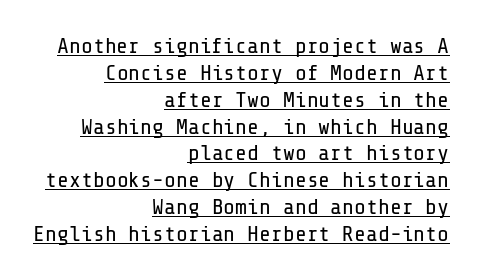
{"italic": "no", "bold": "no", "underline": "yes", "align": "right", "line_spacing_ratio": 1.22, "letter_spacing": "normal", "letter_spacing_em": 0.0, "glyph_px": 22}
